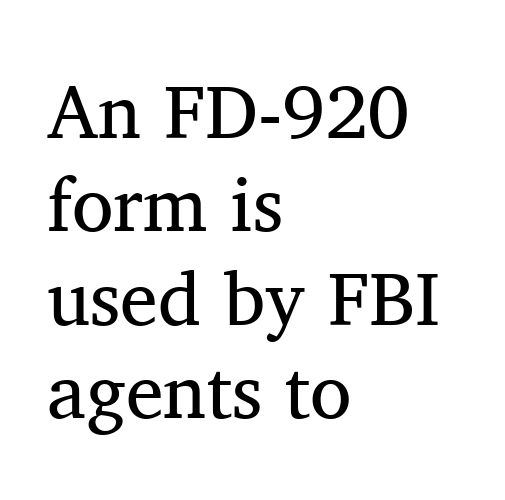
Q: Is the text bold? A: No.
Q: Is the text italic (slanted)? A: No, it is upright.
Q: Is the typeface a serif or a sans-serif typeface? A: Serif.
Q: Is the text underlined? A: No.
Q: How is the paragraph aligned? A: Left-aligned.
Q: Is the spacing between letters normal or unusually wide? A: Normal.
Q: Width (condensed, normal, or wide)? A: Normal.
Q: Stroke contrast? A: Medium.
Q: x-height? A: Medium.
Q: Monospaced? A: No.
